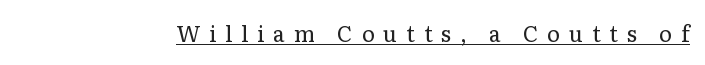
The image shows 22 px text type, upright; set unusually wide letter spacing (+0.4 em), underlined.
